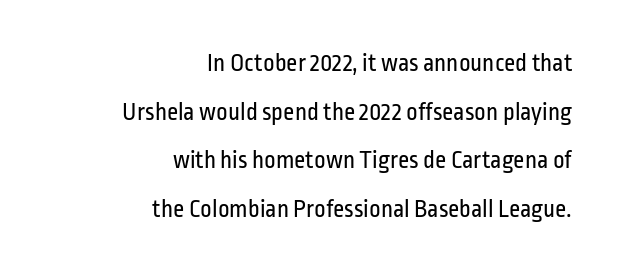
Q: Is the text bold? A: No.
Q: Is the text italic (slanted)? A: No, it is upright.
Q: Is the text underlined? A: No.
Q: How is the paragraph aligned? A: Right-aligned.
Q: Is the spacing between letters normal or unusually wide? A: Normal.
Q: Is the spacing between lines tight, normal or loose? A: Loose.
